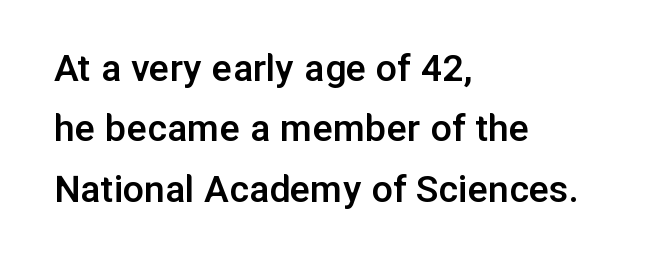
A clean baseline with only descenders dipping below it. Type style note: lacks serifs. The type is set solid horizontally, with unmodified tracking. Interline gaps are of average width in this sample. Nope, not italic — everything's standing straight. Heft: intermediate — a semibold.
